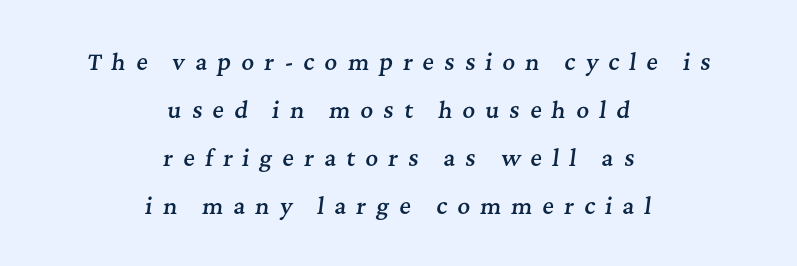
The image shows 22 px text type, italic (leaning right); set centered, loose line spacing (2.18x), unusually wide letter spacing (+0.46 em), not underlined.
